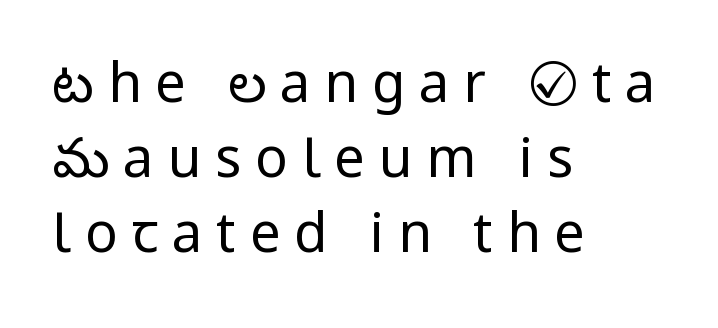
Q: Is the text bold? A: No.
Q: Is the text italic (slanted)? A: No, it is upright.
Q: Is the typeface a serif or a sans-serif typeface? A: Sans-serif.
Q: Is the text underlined? A: No.
Q: How is the paragraph aligned? A: Left-aligned.
Q: Is the spacing between letters normal or unusually wide? A: Unusually wide.
Q: Is the spacing between lines tight, normal or loose? A: Normal.
Q: Width (condensed, normal, or wide)? A: Condensed.
Q: Stroke contrast? A: Low.
Q: x-height? A: Large.
Q: Monospaced? A: No.
